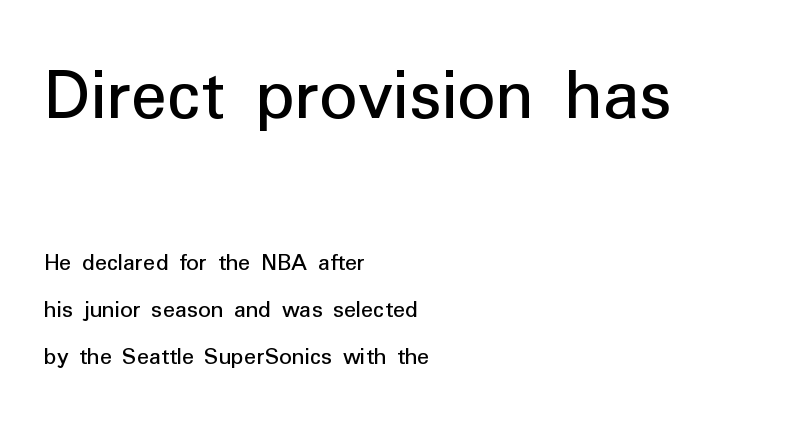
Q: Is the text bold? A: No.
Q: Is the text italic (slanted)? A: No, it is upright.
Q: Is the typeface a serif or a sans-serif typeface? A: Sans-serif.
Q: Is the text underlined? A: No.
Q: How is the paragraph aligned? A: Left-aligned.
Q: Is the spacing between letters normal or unusually wide? A: Normal.
Q: Which block of text is set in a larger size, the first (top) or the second (bottom)? A: The first (top) one.
Q: Width (condensed, normal, or wide)? A: Normal.
Q: Stroke contrast? A: Low.
Q: x-height? A: Medium.
Q: Monospaced? A: No.
